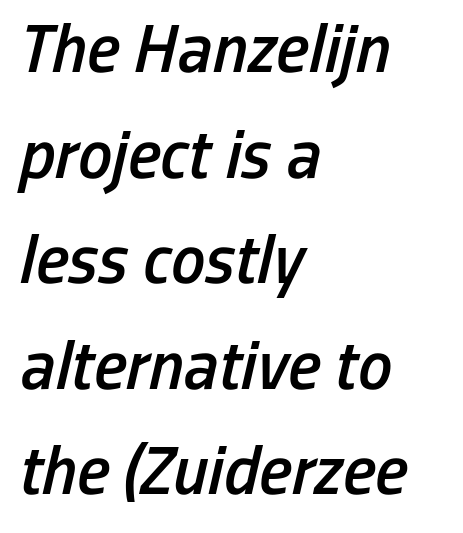
{"italic": "yes", "lean": "right", "slant_degrees": 13, "bold": "semi", "weight": "semibold", "width": "condensed", "stroke_contrast": "low", "x_height": "medium", "monospaced": "no", "underline": "no", "align": "left", "line_spacing": "normal", "line_spacing_ratio": 1.53, "letter_spacing": "normal", "letter_spacing_em": 0.0, "glyph_px": 69}
